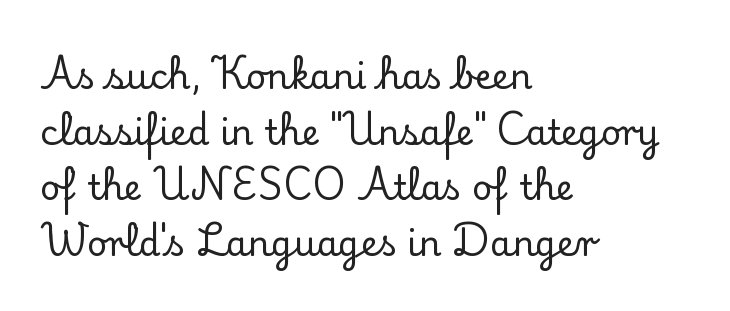
Q: Is the text italic (slanted)? A: No, it is upright.
Q: Is the typeface a serif or a sans-serif typeface? A: Serif.
Q: Is the text underlined? A: No.
Q: How is the paragraph aligned? A: Left-aligned.
Q: Is the spacing between letters normal or unusually wide? A: Normal.
Q: Is the spacing between lines tight, normal or loose? A: Normal.
Q: Width (condensed, normal, or wide)? A: Normal.
Q: Stroke contrast? A: Low.
Q: x-height? A: Small.
Q: Monospaced? A: No.
